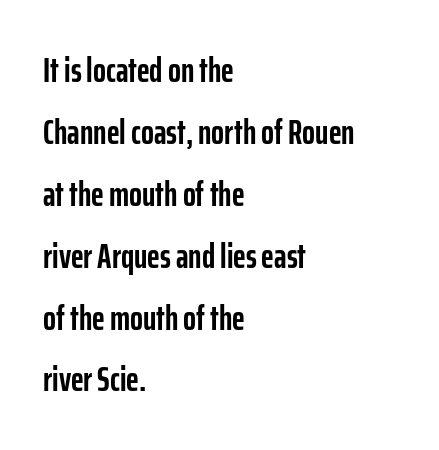
{"serif": "no", "italic": "no", "bold": "yes", "weight": "semibold", "width": "condensed", "stroke_contrast": "low", "x_height": "medium", "monospaced": "no", "underline": "no", "align": "left", "line_spacing_ratio": 1.82, "letter_spacing": "normal", "letter_spacing_em": 0.0, "glyph_px": 34}
